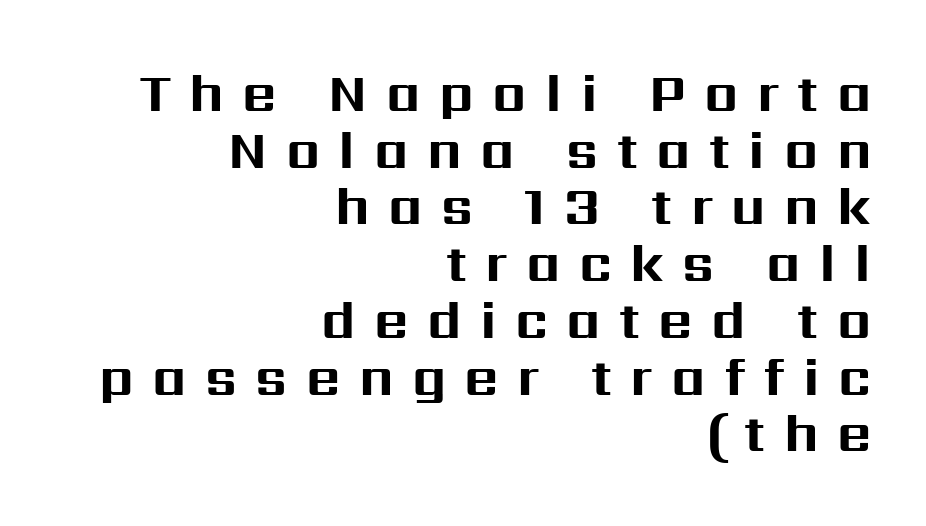
There is plenty of visible air inserted between adjacent glyphs. Caption: bold face, heavy strokes. A clean baseline with only descenders dipping below it. The lettering holds an erect, upright posture throughout. Layout note: lines flush right. Character widths vary here, with narrow letters taking less room than wide ones.
